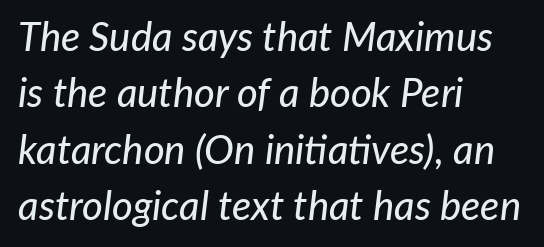
Q: Is the text italic (slanted)? A: Yes, it leans right by about 7 degrees.
Q: Is the text underlined? A: No.
Q: How is the paragraph aligned? A: Left-aligned.
Q: Is the spacing between letters normal or unusually wide? A: Normal.
Q: Is the spacing between lines tight, normal or loose? A: Normal.
Q: Width (condensed, normal, or wide)? A: Normal.
Q: Stroke contrast? A: Low.
Q: x-height? A: Medium.
Q: Monospaced? A: No.
